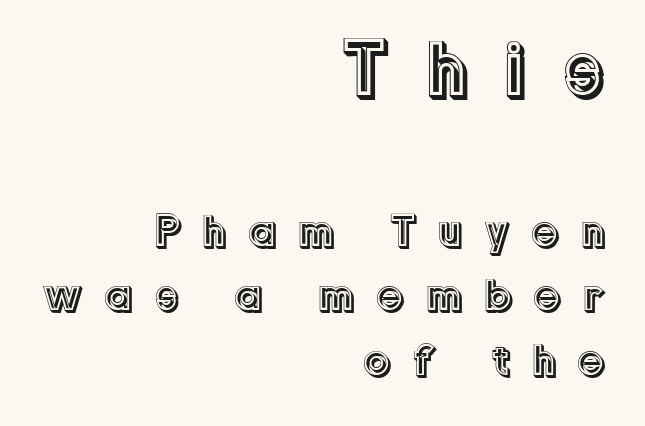
{"italic": "no", "width": "normal", "x_height": "medium", "monospaced": "no", "underline": "no", "align": "right", "line_spacing": "normal", "line_spacing_ratio": 1.43, "letter_spacing": "wide", "letter_spacing_em": 0.46, "larger_block": "first", "size_ratio": 1.73, "glyph_px": 78}
